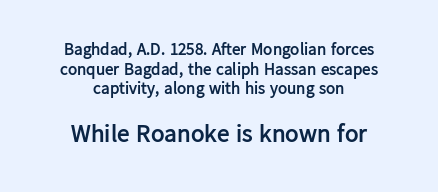
Q: Is the text bold? A: Yes.
Q: Is the text italic (slanted)? A: No, it is upright.
Q: Is the text underlined? A: No.
Q: How is the paragraph aligned? A: Centered.
Q: Is the spacing between letters normal or unusually wide? A: Normal.
Q: Is the spacing between lines tight, normal or loose? A: Tight.
Q: Which block of text is set in a larger size, the first (top) or the second (bottom)? A: The second (bottom) one.
